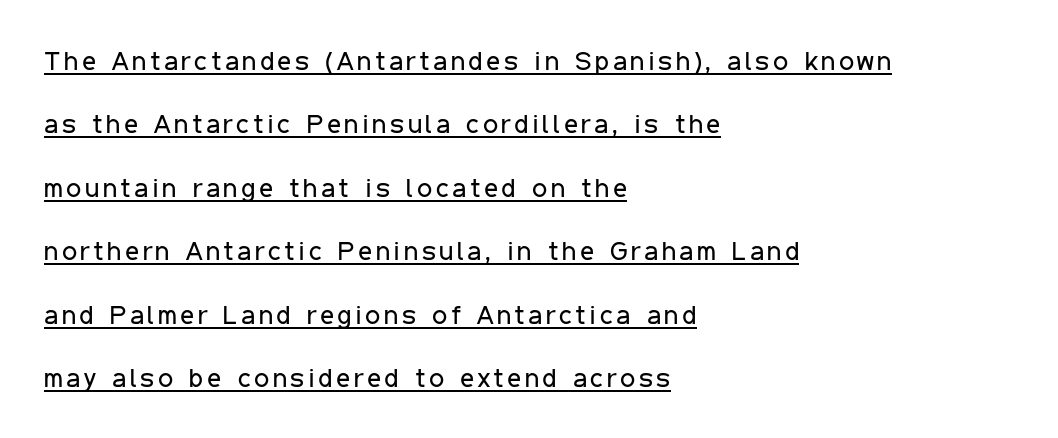
The image shows 27 px text type, upright; set left-aligned, loose line spacing (2.35x), underlined.
